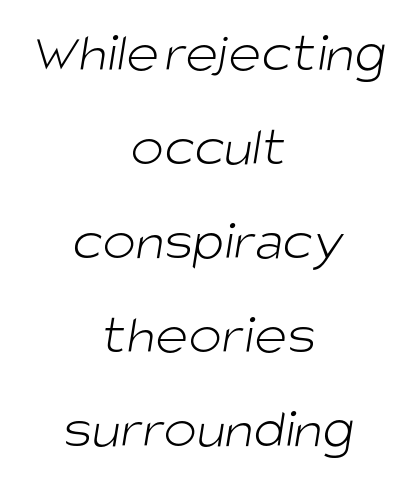
{"serif": "no", "bold": "no", "weight": "light", "width": "normal", "stroke_contrast": "low", "x_height": "large", "monospaced": "no", "underline": "no", "align": "center", "line_spacing": "normal", "line_spacing_ratio": 1.68, "letter_spacing": "normal", "letter_spacing_em": 0.0, "glyph_px": 56}
